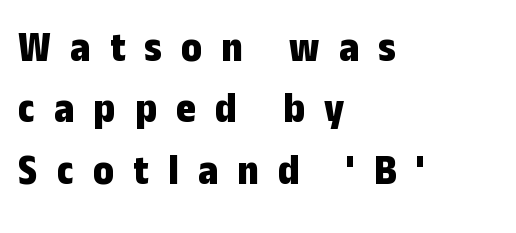
You could not count columns in this text — the font is proportionally spaced. Reading down the block, your eye returns to a fixed left position each line. The space between consecutive lines is moderate. The baseline area is clear. The passage shown is emphatically bold. Regarding serifs, this sample does without them.
